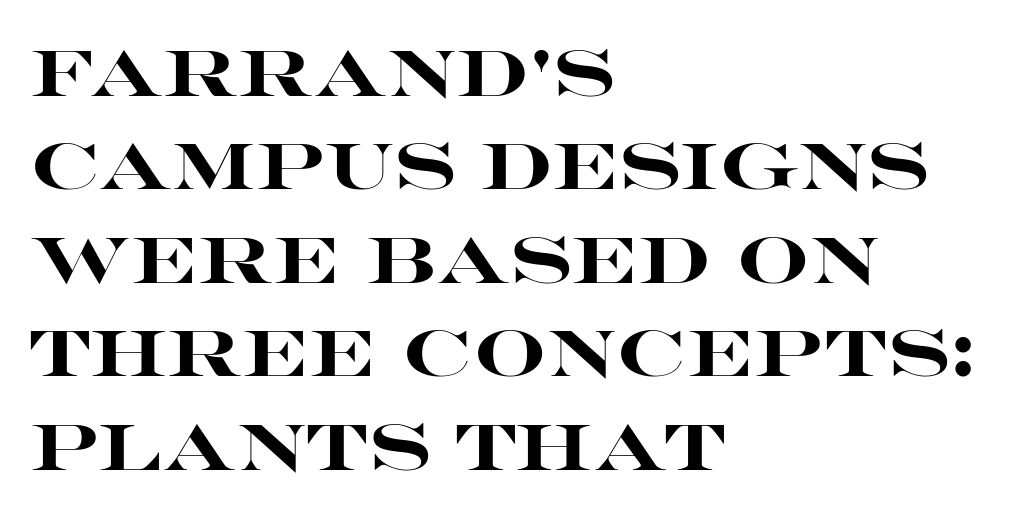
Is the letter spacing exaggerated? No — it looks like the ordinary default. Every character sits straight up, as roman type does. In CSS terms this would be text-align: left. The passage shown is emphatically bold. Compared with typical paragraphs, the rows here are spaced about the same.
